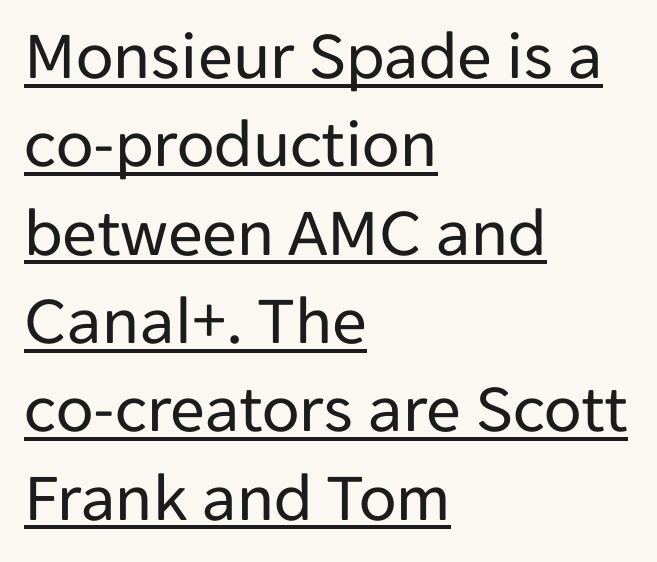
Nope, no serifs anywhere on these letters. Casual observation: everything's shoved over to the left. On a weight scale, this lands at 450 or below. The letters stand upright; this is a roman face. Compared with undecorated copy, this sample adds a rule below the words. Regular leading.
